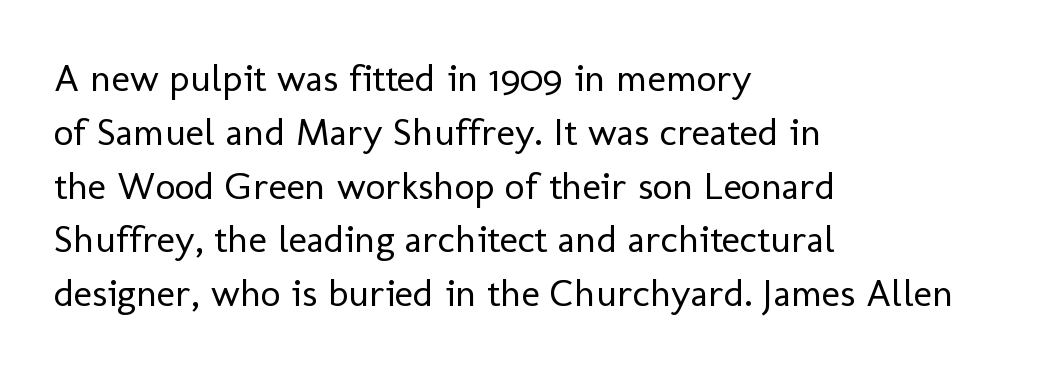
Baseline-to-baseline distance is the conventional proportion of letter height. Every row of glyphs begins at an identical x-position on the left. Nothing sits at the stroke ends, so this counts as sans-serif. The space directly below the letters is spotless. In terms of letterspacing, this is plain default setting.
